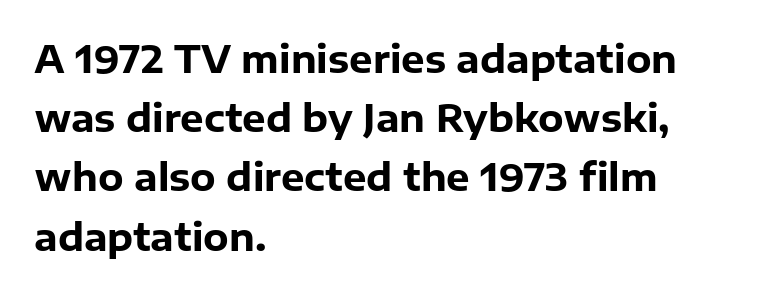
Students, observe: this is what conventionally led text looks like. The typesetter chose a ragged-right arrangement here. A typesetter would label this face a sans. These lines are rendered in a variable-pitch font.
